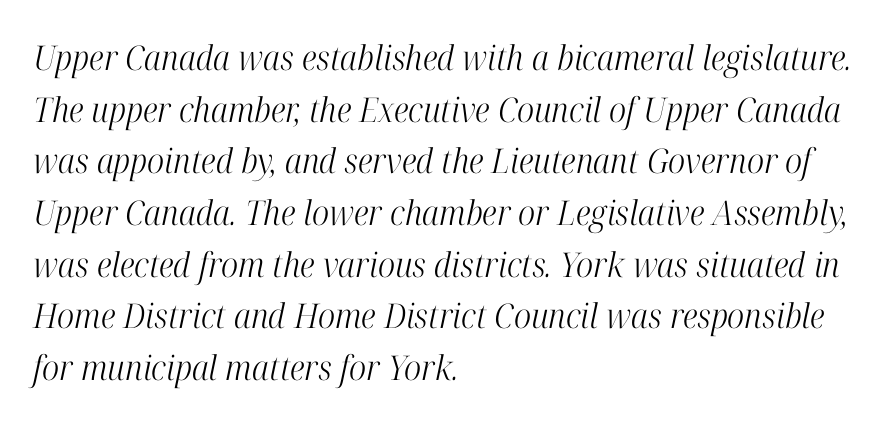
The image shows 34 px light, condensed serif type, italic (leaning right); set left-aligned, normal line spacing (1.52x), normal letter spacing, not underlined; high stroke contrast and a medium x-height.
